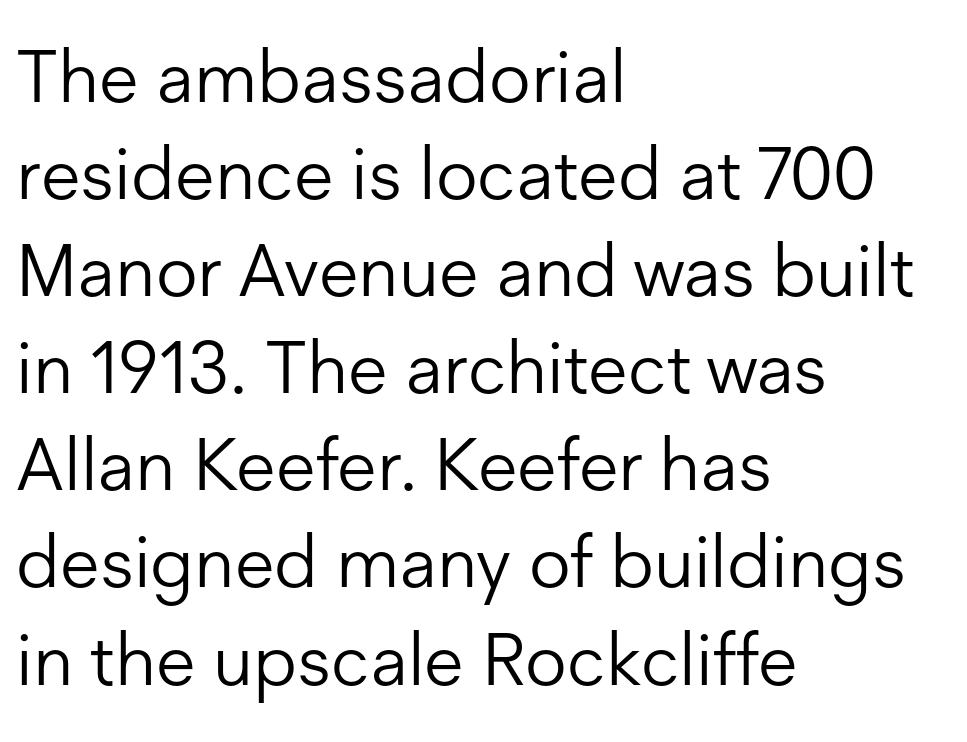
{"serif": "no", "italic": "no", "bold": "no", "weight": "light", "width": "normal", "stroke_contrast": "low", "x_height": "medium", "monospaced": "no", "underline": "no", "align": "left", "line_spacing": "normal", "line_spacing_ratio": 1.33, "letter_spacing": "normal", "letter_spacing_em": 0.0, "glyph_px": 73}
